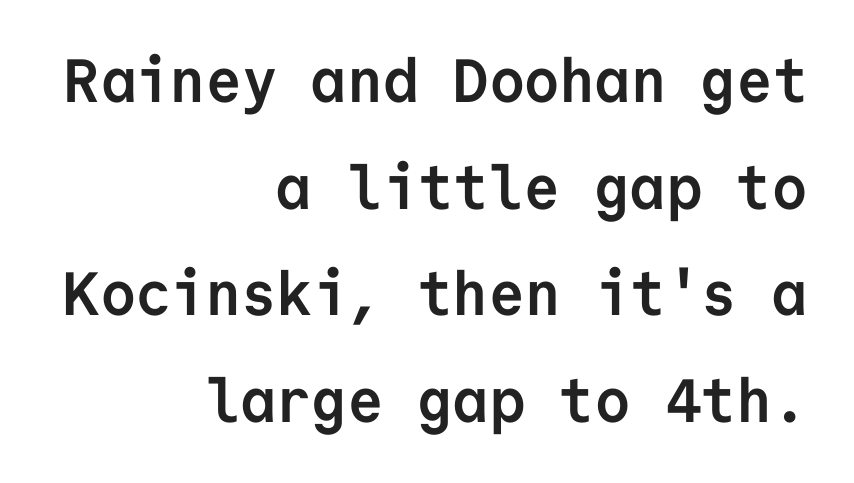
The image shows 61 px semibold sans-serif type, upright, monospaced; set right-aligned, line spacing 1.75x, normal letter spacing, not underlined; low stroke contrast and a medium x-height.
